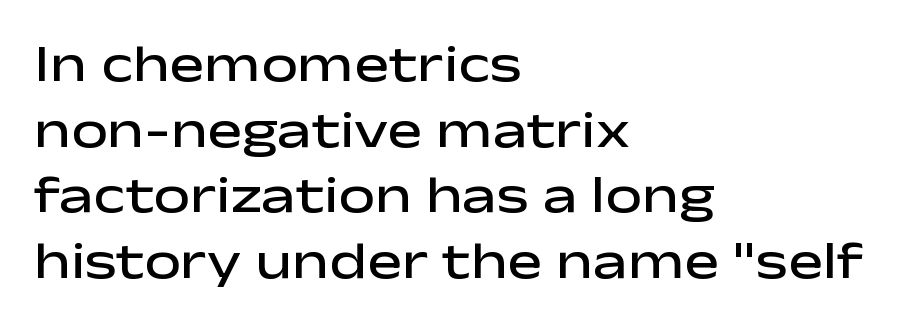
The image shows 52 px semibold, wide sans-serif type, upright; set left-aligned, normal line spacing (1.26x), normal letter spacing, not underlined; low stroke contrast and a medium x-height.
